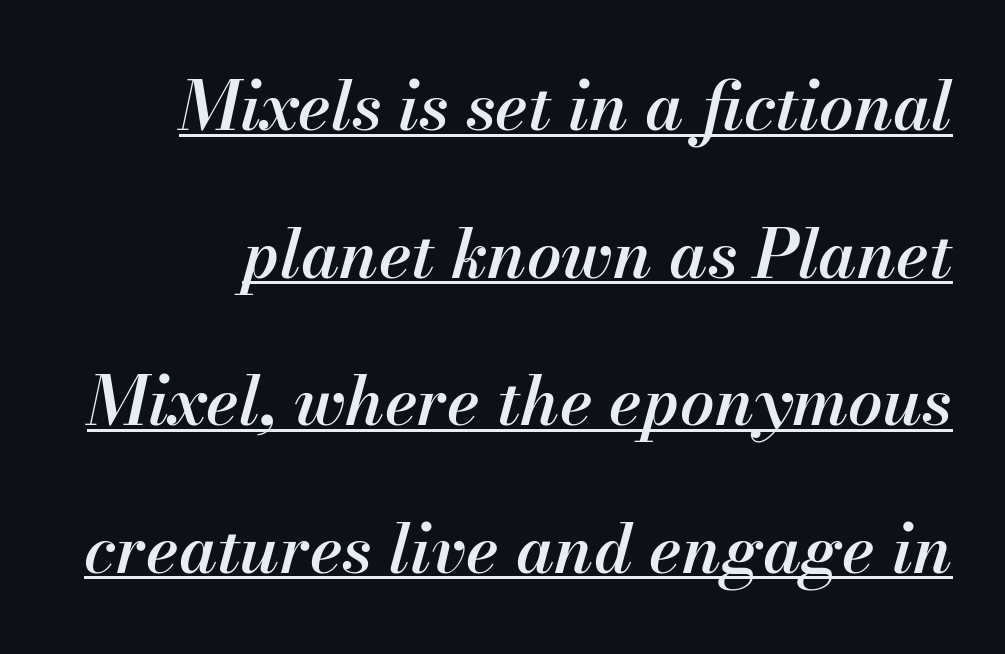
The typography opts for an oblique posture over an upright one. This rendering leaves character spacing at its baseline value. How heavy is the stroke? Medium-heavy — a semibold, shy of bold. This is underlined copy, the kind a proofreader might mark for attention. Successive baselines arrive slowly, with a big drop between each. Note the varied advance widths — an 'i' is clearly narrower than an 'm'.
